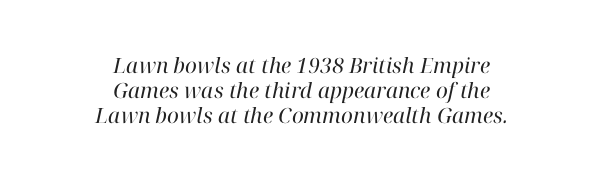
The image shows 21 px text type, italic (leaning right); set centered, line spacing 1.18x, normal letter spacing, not underlined.
